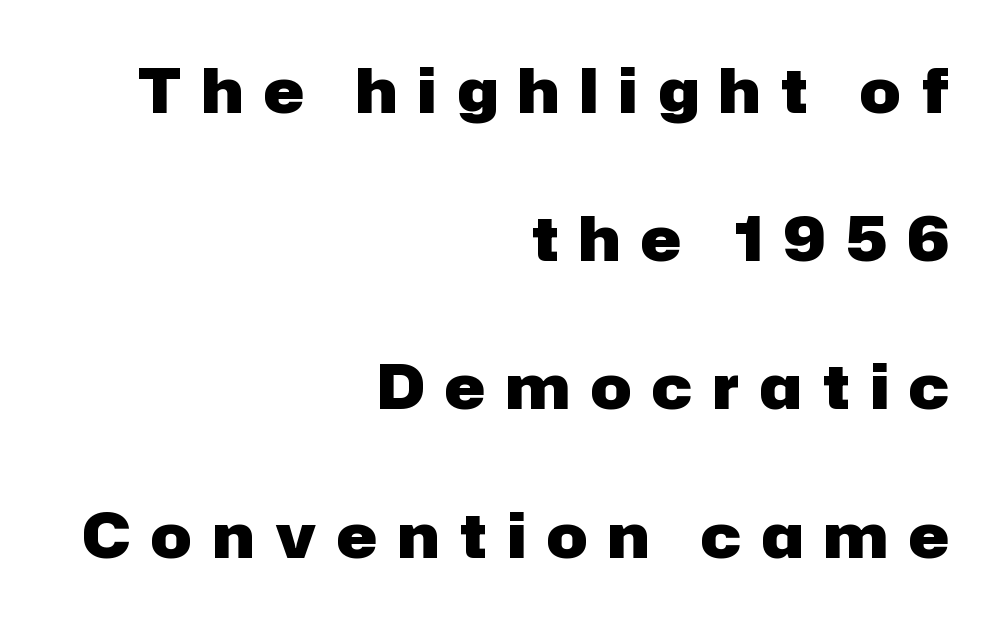
The image shows 61 px heavy sans-serif type, upright; set right-aligned, loose line spacing (2.43x), unusually wide letter spacing (+0.34 em), not underlined; low stroke contrast and a medium x-height.
